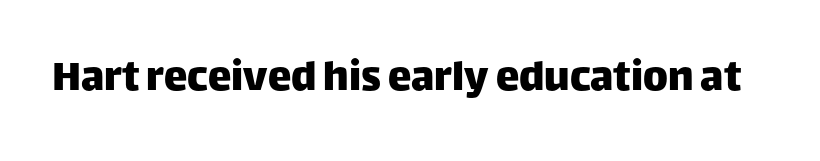
The specimen omits any rule beneath the text block's lines. The letters advance in unequal steps, a hallmark of proportional type. Look at the bottom of the vertical strokes: they stop flat, with no serifs. The passage shown has conventional tracking throughout.
